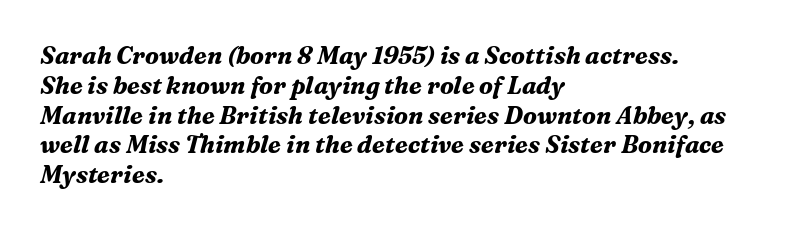
{"italic": "yes", "lean": "right", "slant_degrees": 16, "bold": "yes", "underline": "no", "align": "left", "line_spacing_ratio": 1.24, "letter_spacing": "normal", "letter_spacing_em": 0.0, "glyph_px": 24}
